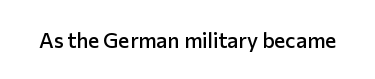
{"italic": "no", "bold": "semi", "underline": "no", "letter_spacing": "normal", "letter_spacing_em": 0.0, "glyph_px": 21}
